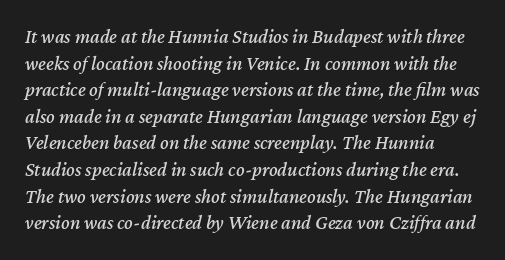
{"italic": "yes", "lean": "right", "slant_degrees": 12, "underline": "no", "line_spacing": "normal", "line_spacing_ratio": 1.33, "letter_spacing": "normal", "letter_spacing_em": 0.0, "glyph_px": 20}
